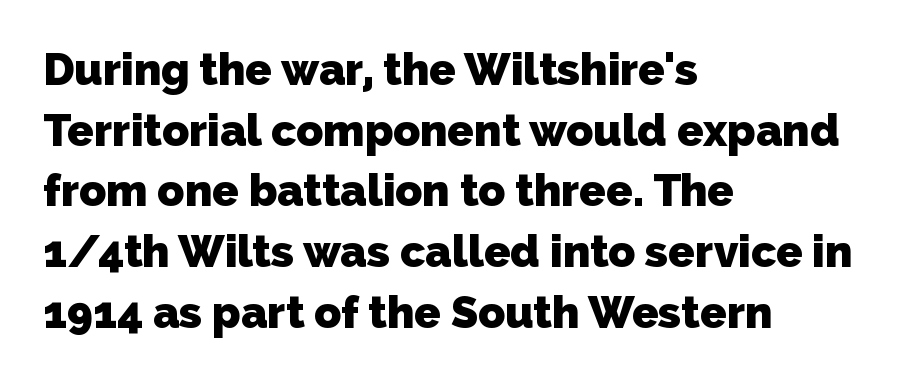
{"serif": "no", "bold": "yes", "weight": "heavy", "width": "normal", "stroke_contrast": "low", "x_height": "medium", "monospaced": "no", "underline": "no", "align": "left", "line_spacing": "normal", "line_spacing_ratio": 1.38, "letter_spacing": "normal", "letter_spacing_em": 0.0, "glyph_px": 44}
